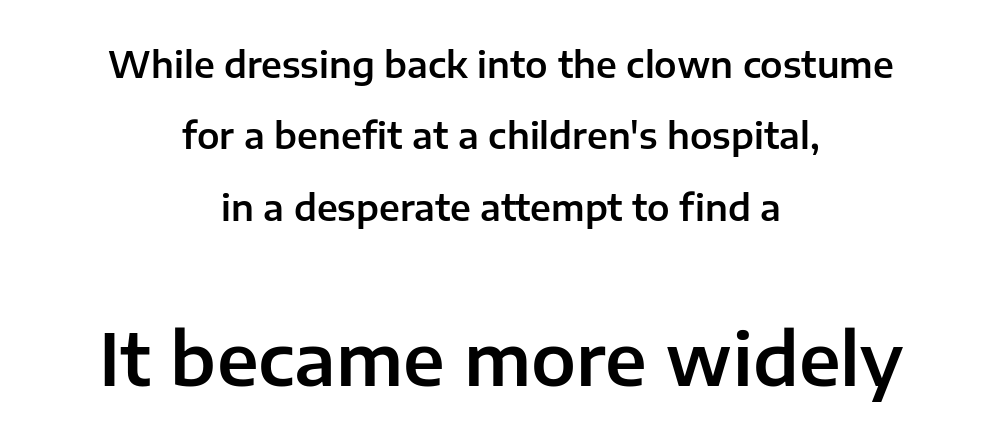
The image shows 72 px sans-serif type, upright; set centered, loose line spacing (1.98x), normal letter spacing, not underlined; the second (bottom) block is 2.0x larger; low stroke contrast and a medium x-height.
